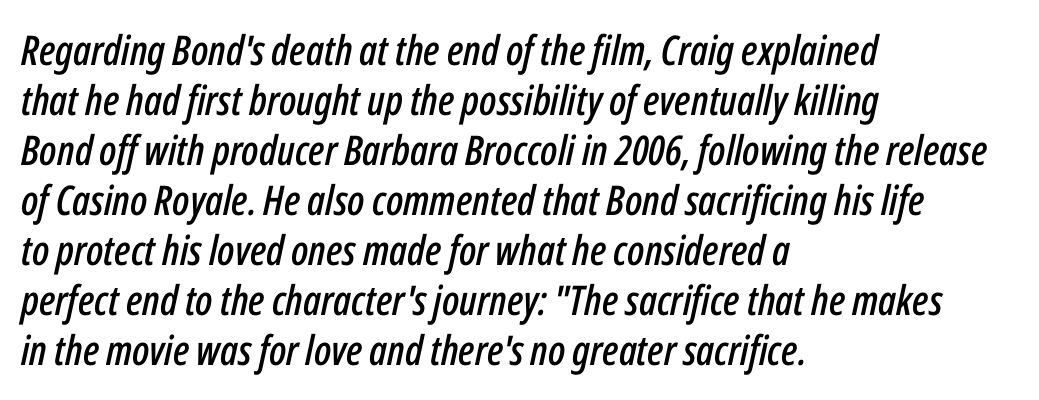
Q: Is the text italic (slanted)? A: Yes, it leans right by about 12 degrees.
Q: Is the text underlined? A: No.
Q: How is the paragraph aligned? A: Left-aligned.
Q: Is the spacing between letters normal or unusually wide? A: Normal.
Q: Width (condensed, normal, or wide)? A: Condensed.
Q: Stroke contrast? A: Low.
Q: x-height? A: Medium.
Q: Monospaced? A: No.
